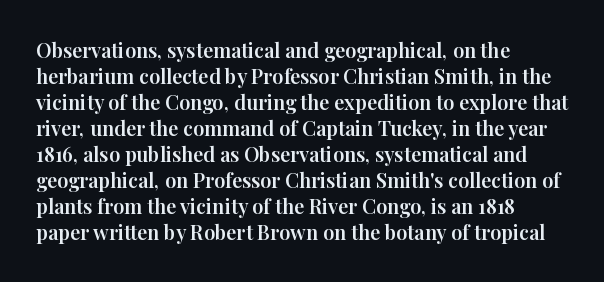
The letterforms sit shoulder to shoulder at normal distance. The lines in this sample share a left origin and differ only in where they stop. Lines of text with bare space underneath. This sample keeps an unexceptional amount of space between lines. Upright lettering throughout.
